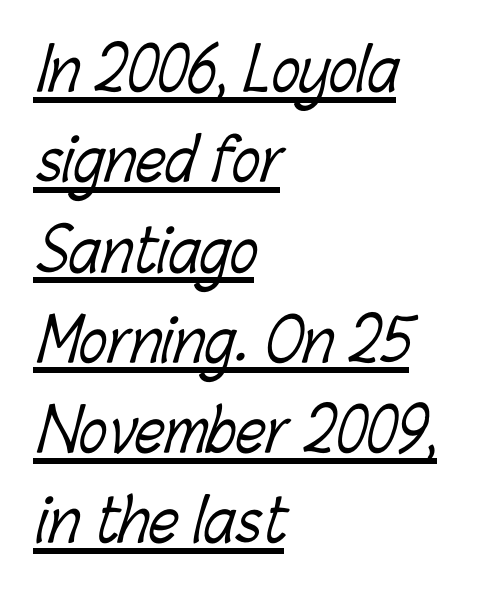
{"bold": "no", "weight": "light", "width": "condensed", "stroke_contrast": "low", "x_height": "medium", "monospaced": "no", "underline": "yes", "align": "left", "line_spacing": "normal", "line_spacing_ratio": 1.53, "letter_spacing": "normal", "letter_spacing_em": 0.0, "glyph_px": 59}
